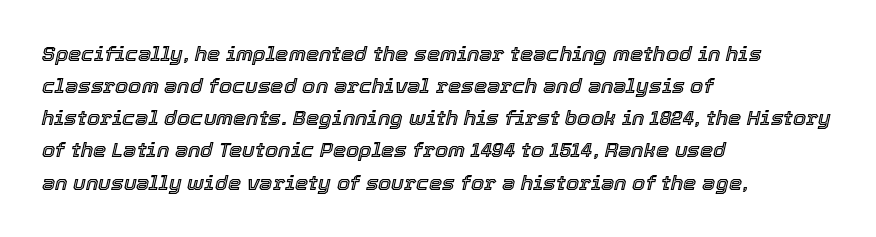
An italicized treatment has been applied to the whole sample. The leading is moderate, giving the passage an even texture. The face used here is rendered with its standard letterfit. Glance below the letters and you will spot only blank space. Left-aligned paragraph, ragged on the right.
